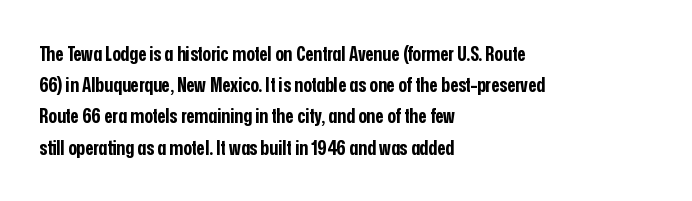
Q: Is the text bold? A: Yes.
Q: Is the text italic (slanted)? A: No, it is upright.
Q: Is the text underlined? A: No.
Q: How is the paragraph aligned? A: Left-aligned.
Q: Is the spacing between letters normal or unusually wide? A: Normal.
Q: Is the spacing between lines tight, normal or loose? A: Normal.
